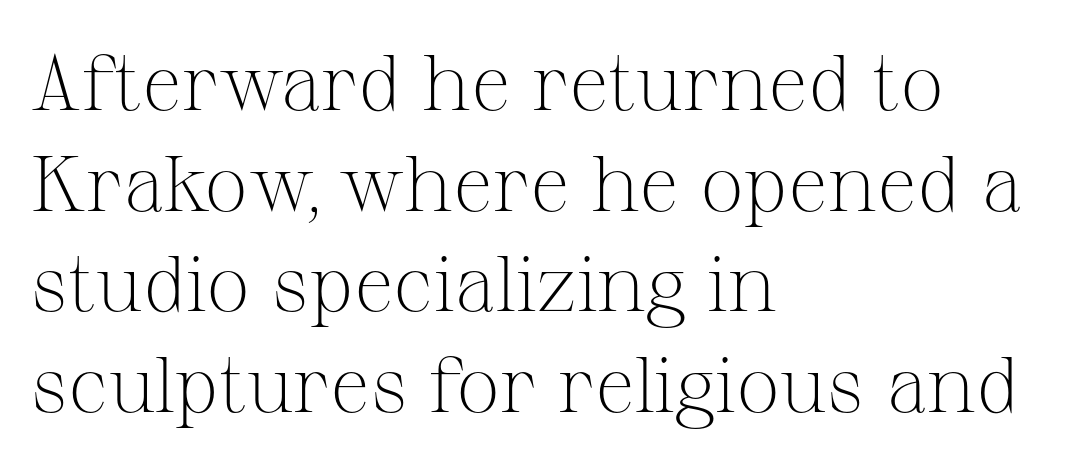
The leading is moderate, giving the passage an even texture. Looks like regular typesetting: each glyph gets only the width it needs. Only glyphs here, with clear space below each row. The rag falls on the right side of this text block. You could call the tracking neutral — neither tight nor loose. The characters display serif detailing at their extremities.
